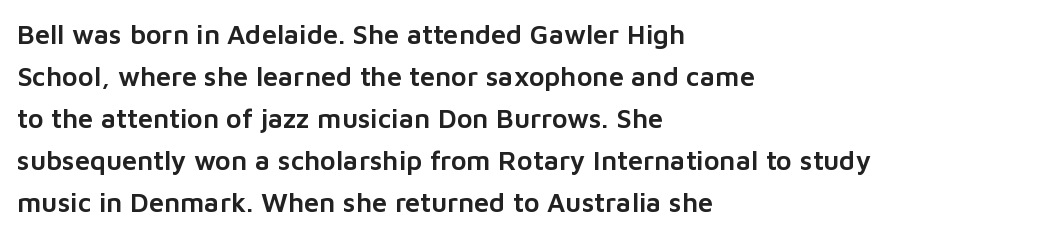
The image shows 27 px text type, upright; set left-aligned, normal line spacing (1.56x), normal letter spacing, not underlined.
